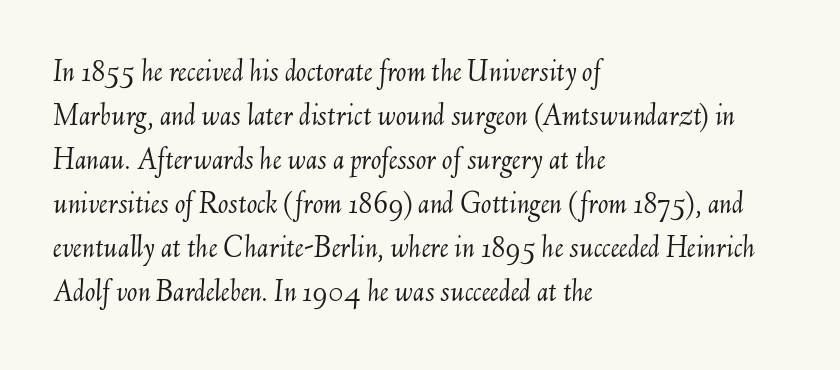
Q: Is the text bold? A: No.
Q: Is the text italic (slanted)? A: Yes, it leans right by about 6 degrees.
Q: Is the text underlined? A: No.
Q: How is the paragraph aligned? A: Left-aligned.
Q: Is the spacing between letters normal or unusually wide? A: Normal.
Q: Is the spacing between lines tight, normal or loose? A: Normal.
Q: Width (condensed, normal, or wide)? A: Normal.
Q: Stroke contrast? A: Medium.
Q: x-height? A: Small.
Q: Monospaced? A: No.
